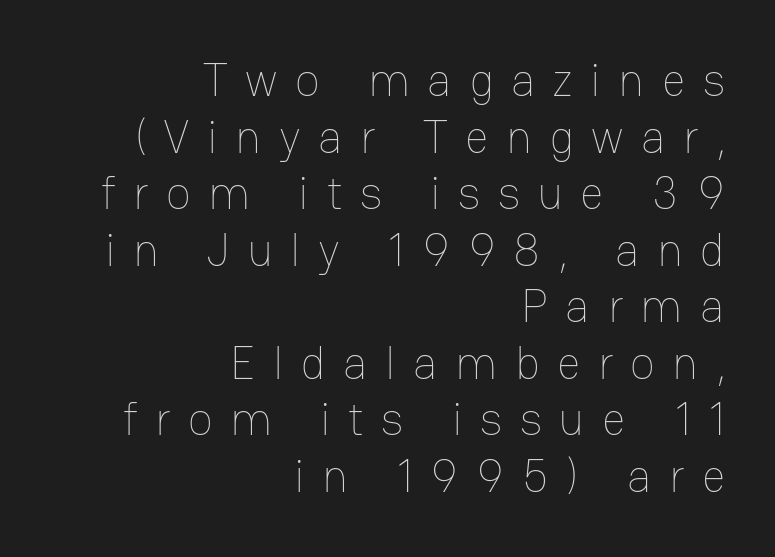
Is the type heavy? It reads as light-to-regular instead. The font's upright variant was chosen for this text. A flush-right, rag-left setting is used for this passage. The gap between lines stays unmarked.
